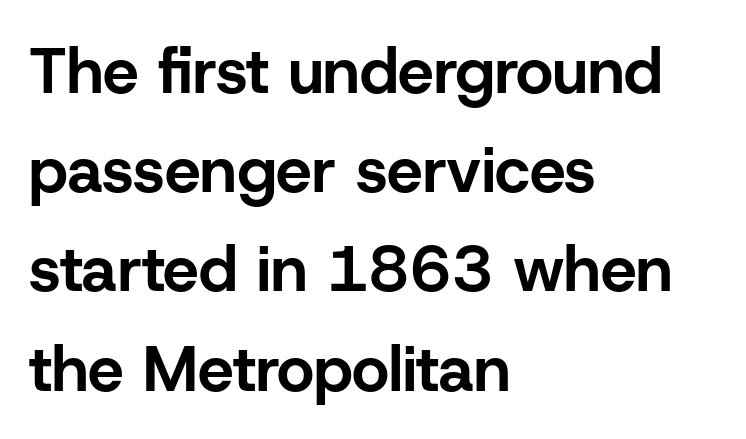
The image shows 64 px bold sans-serif type, upright; set left-aligned, normal line spacing (1.55x), normal letter spacing, not underlined; low stroke contrast and a medium x-height.
